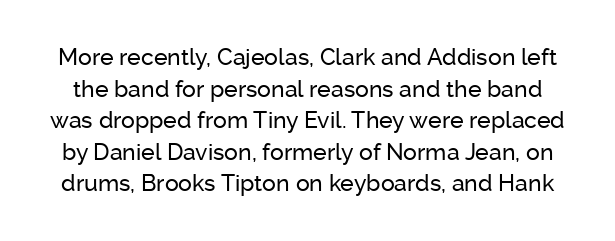
The image shows 23 px text type, upright; set normal line spacing (1.37x), normal letter spacing, not underlined.
